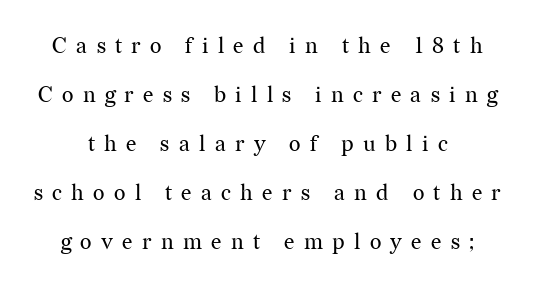
Q: Is the text bold? A: No.
Q: Is the text italic (slanted)? A: No, it is upright.
Q: Is the text underlined? A: No.
Q: How is the paragraph aligned? A: Centered.
Q: Is the spacing between letters normal or unusually wide? A: Unusually wide.
Q: Is the spacing between lines tight, normal or loose? A: Loose.
